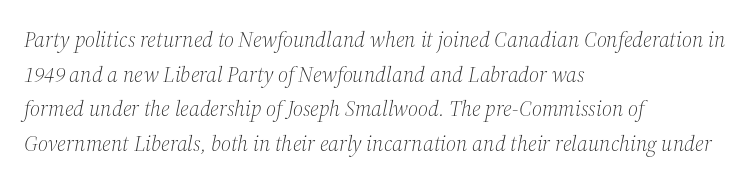
Tall strokes in this sample are angled rather than plumb. The leading is moderate, giving the passage an even texture. Letters rest on an invisible, unmarked baseline. Line starts are locked; line ends wander.
